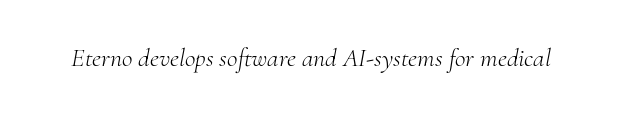
The face used here is rendered with its standard letterfit. The words here are not underlined. Does the lettering tilt? It does — this is italic. The passage shown is not bold in any degree.
